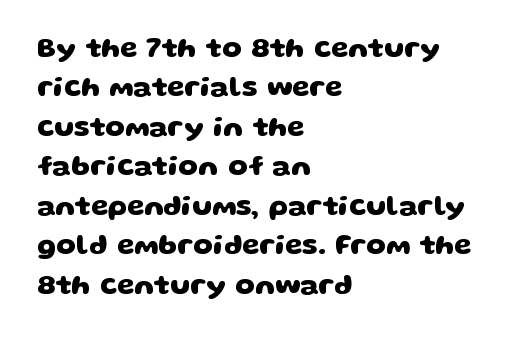
Q: Is the text bold? A: Yes.
Q: Is the typeface a serif or a sans-serif typeface? A: Sans-serif.
Q: Is the text underlined? A: No.
Q: How is the paragraph aligned? A: Left-aligned.
Q: Is the spacing between letters normal or unusually wide? A: Normal.
Q: Is the spacing between lines tight, normal or loose? A: Normal.
Q: Width (condensed, normal, or wide)? A: Wide.
Q: Stroke contrast? A: Low.
Q: x-height? A: Large.
Q: Monospaced? A: No.
